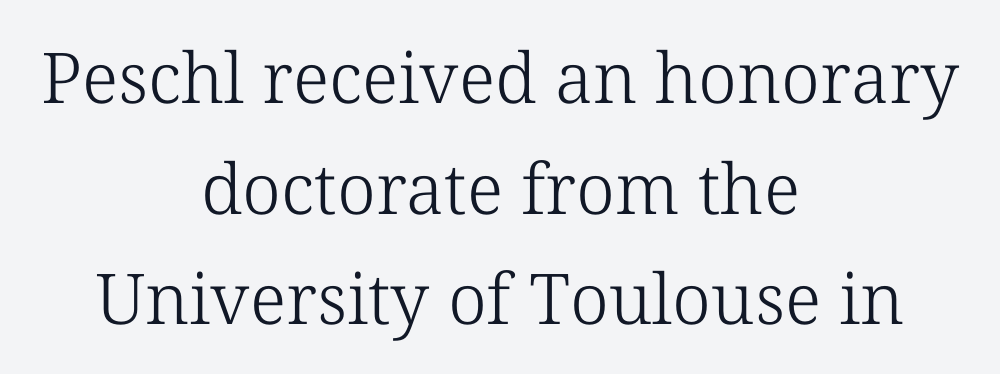
{"serif": "yes", "italic": "no", "bold": "no", "weight": "light", "width": "normal", "stroke_contrast": "low", "x_height": "medium", "monospaced": "no", "underline": "no", "align": "center", "line_spacing": "normal", "line_spacing_ratio": 1.58, "letter_spacing": "normal", "letter_spacing_em": 0.0, "glyph_px": 70}
